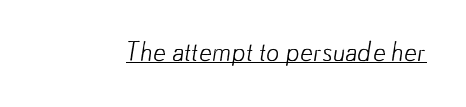
A baseline rule has been typeset under these characters. A quiet, ordinary-to-light weight characterises the typeface. The face used here is rendered with its standard letterfit.
